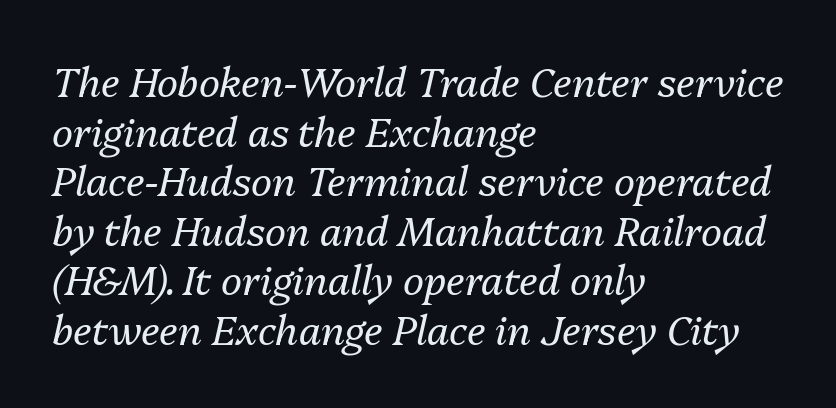
Q: Is the text bold? A: No.
Q: Is the text italic (slanted)? A: Yes, it leans right by about 13 degrees.
Q: Is the text underlined? A: No.
Q: How is the paragraph aligned? A: Left-aligned.
Q: Is the spacing between letters normal or unusually wide? A: Normal.
Q: Width (condensed, normal, or wide)? A: Normal.
Q: Stroke contrast? A: Medium.
Q: x-height? A: Medium.
Q: Monospaced? A: No.
